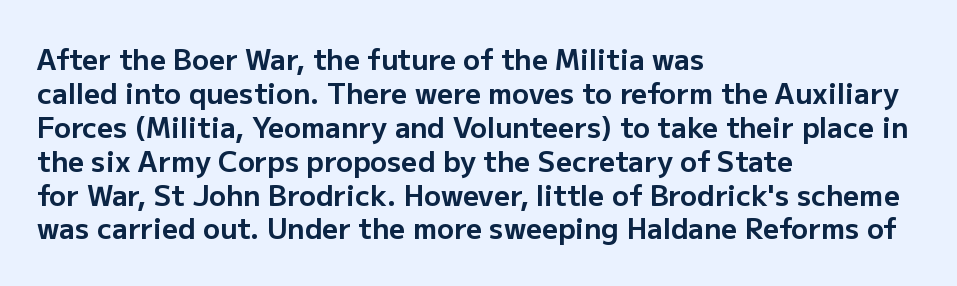
The image shows 28 px bold sans-serif type, upright; set left-aligned, line spacing 1.21x, normal letter spacing, not underlined; low stroke contrast and a medium x-height.
